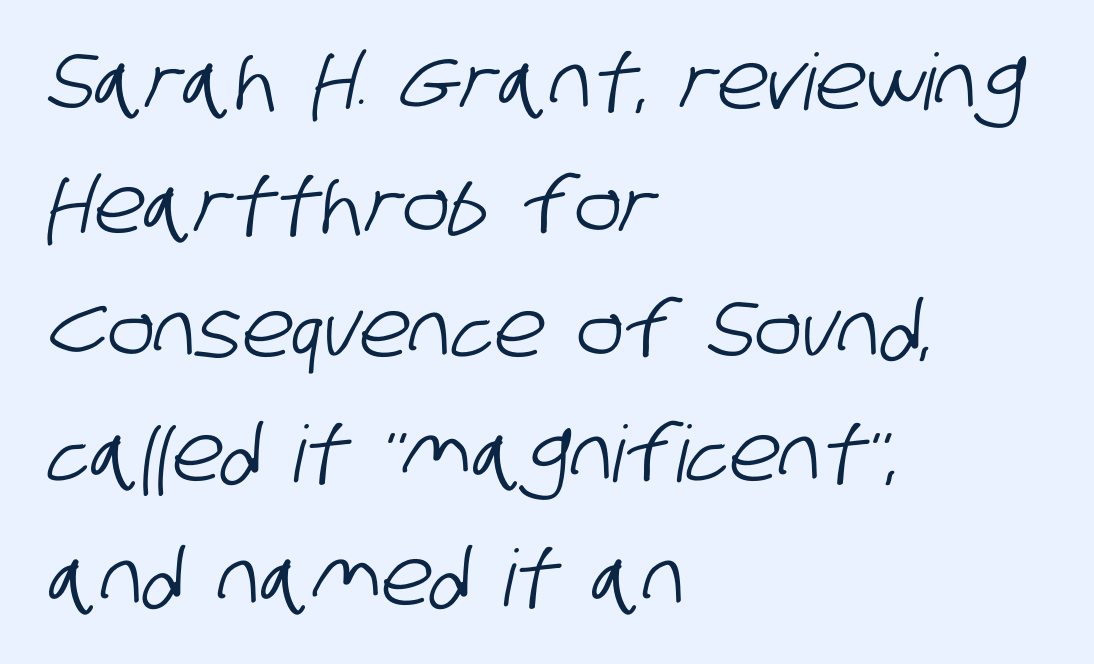
{"serif": "no", "width": "condensed", "stroke_contrast": "low", "x_height": "large", "monospaced": "no", "underline": "no", "align": "left", "line_spacing": "normal", "line_spacing_ratio": 1.59, "letter_spacing": "normal", "letter_spacing_em": 0.0, "glyph_px": 78}
